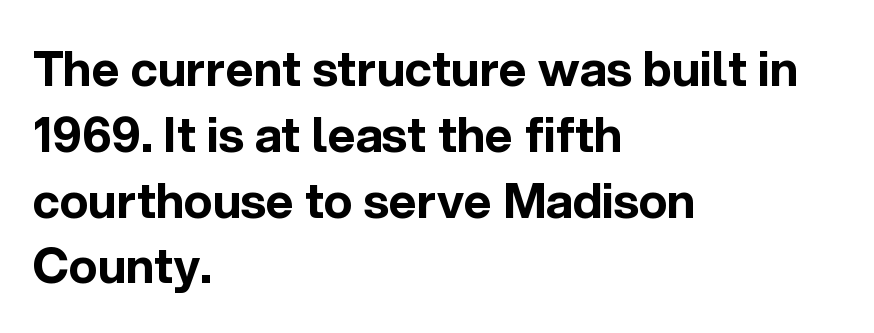
The image shows 48 px bold sans-serif type, upright; set left-aligned, normal line spacing (1.37x), normal letter spacing, not underlined; a medium x-height.
